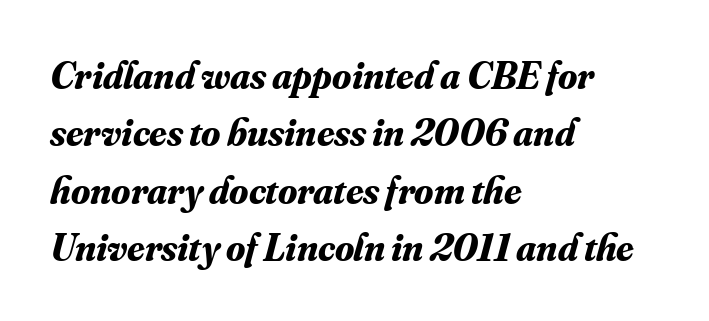
Q: Is the text bold? A: Yes.
Q: Is the text italic (slanted)? A: Yes, it leans right by about 16 degrees.
Q: Is the typeface a serif or a sans-serif typeface? A: Serif.
Q: Is the text underlined? A: No.
Q: How is the paragraph aligned? A: Left-aligned.
Q: Is the spacing between letters normal or unusually wide? A: Normal.
Q: Is the spacing between lines tight, normal or loose? A: Normal.
Q: Width (condensed, normal, or wide)? A: Normal.
Q: Stroke contrast? A: Medium.
Q: x-height? A: Small.
Q: Monospaced? A: No.
